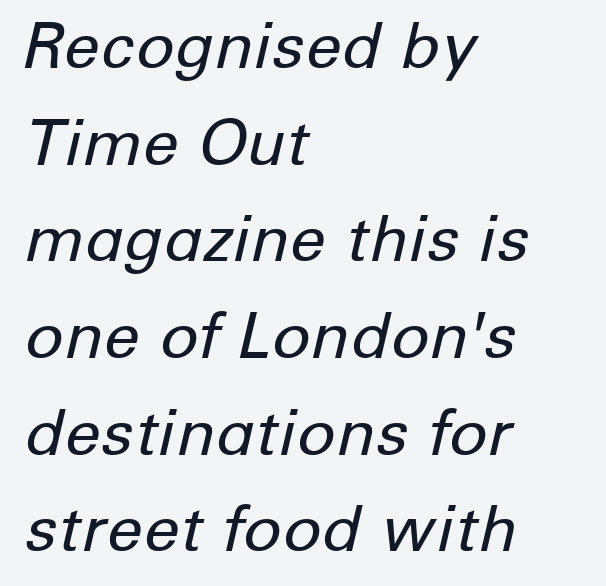
Proportional: the letters do not fall into vertical columns. There is no visible air inserted between adjacent glyphs. Weight: regular or lighter. There's an unmistakable incline to the writing here.
